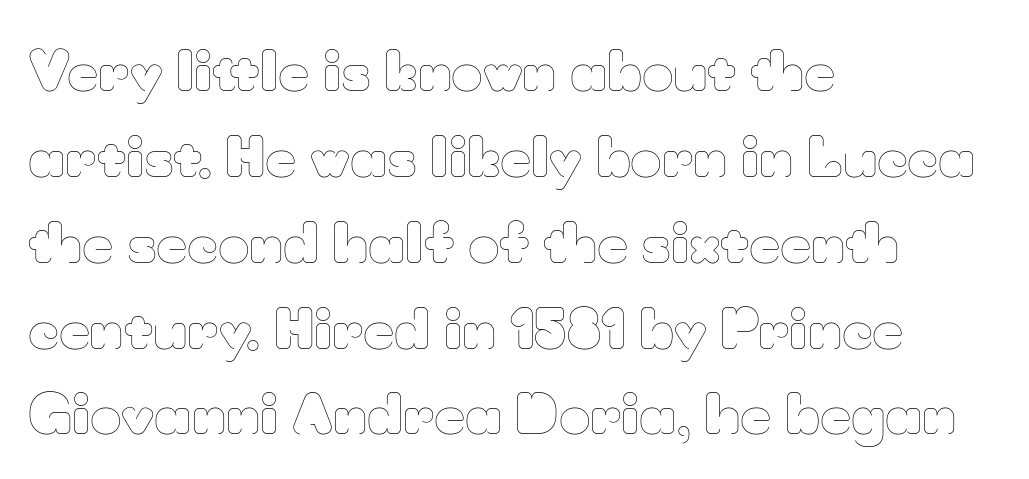
The image shows 54 px thin type, upright; set left-aligned, normal line spacing (1.59x), normal letter spacing, not underlined; low stroke contrast and a small x-height.
